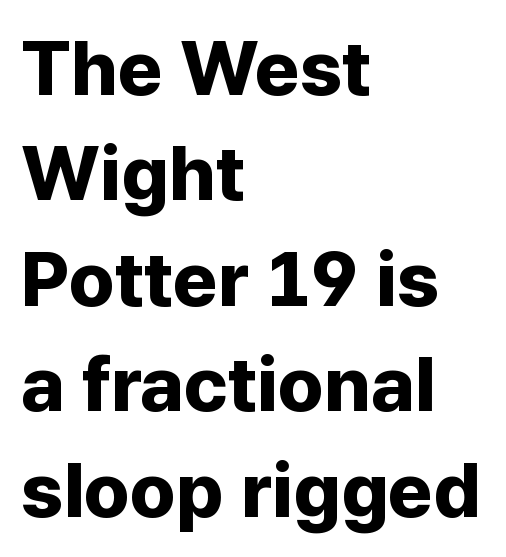
The image shows 77 px bold sans-serif type, upright; set left-aligned, normal line spacing (1.37x), normal letter spacing, not underlined; low stroke contrast and a medium x-height.
